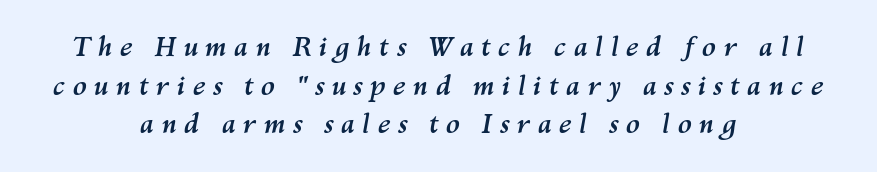
The image shows 26 px bold type, italic (leaning right); set centered, normal line spacing (1.49x), unusually wide letter spacing (+0.27 em), not underlined.
